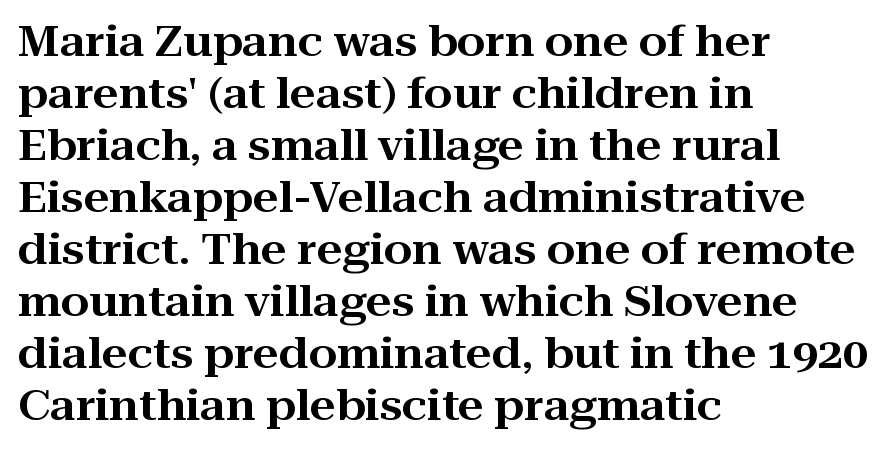
The image shows 41 px wide serif type, upright; set left-aligned, normal line spacing (1.27x), normal letter spacing, not underlined; high stroke contrast and a medium x-height.
